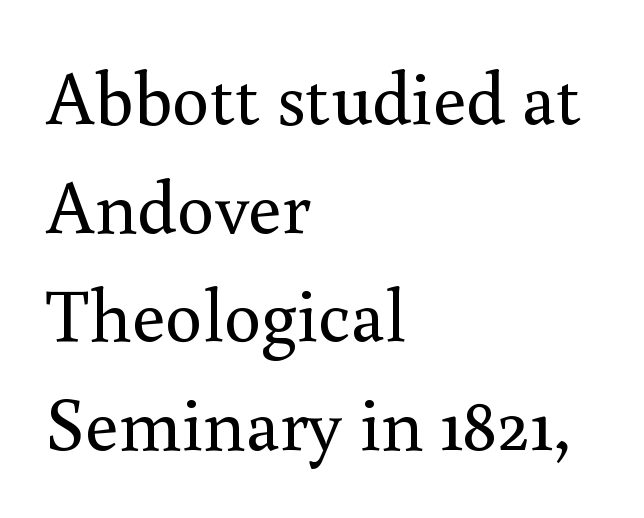
A serif font was chosen for this passage. The space between consecutive lines is moderate. Anything drawn beneath the words? Only blank space. This is roman type, the default non-slanted kind. Short note: letters normally spaced. You could not count columns in this text — the font is proportionally spaced.
